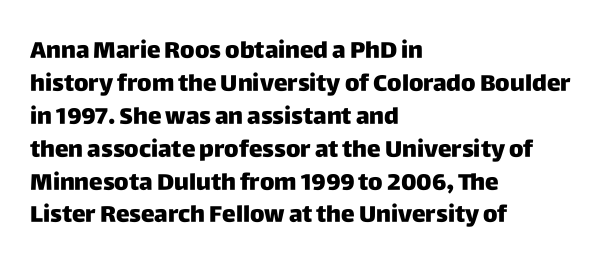
The image shows 23 px bold type, upright; set left-aligned, normal line spacing (1.43x), normal letter spacing, not underlined.
